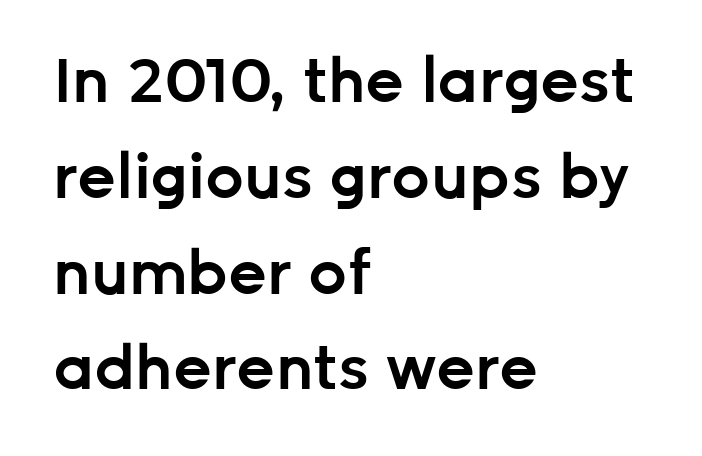
Q: Is the text bold? A: Semi-bold.
Q: Is the text italic (slanted)? A: No, it is upright.
Q: Is the typeface a serif or a sans-serif typeface? A: Sans-serif.
Q: Is the text underlined? A: No.
Q: How is the paragraph aligned? A: Left-aligned.
Q: Is the spacing between letters normal or unusually wide? A: Normal.
Q: Is the spacing between lines tight, normal or loose? A: Normal.
Q: Width (condensed, normal, or wide)? A: Normal.
Q: Stroke contrast? A: Low.
Q: x-height? A: Medium.
Q: Monospaced? A: No.
